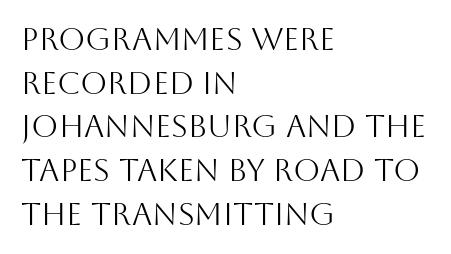
Q: Is the text bold? A: No.
Q: Is the text italic (slanted)? A: No, it is upright.
Q: Is the typeface a serif or a sans-serif typeface? A: Sans-serif.
Q: Is the text underlined? A: No.
Q: How is the paragraph aligned? A: Left-aligned.
Q: Is the spacing between letters normal or unusually wide? A: Normal.
Q: Is the spacing between lines tight, normal or loose? A: Normal.
Q: Width (condensed, normal, or wide)? A: Normal.
Q: Stroke contrast? A: Medium.
Q: x-height? A: Large.
Q: Monospaced? A: No.
